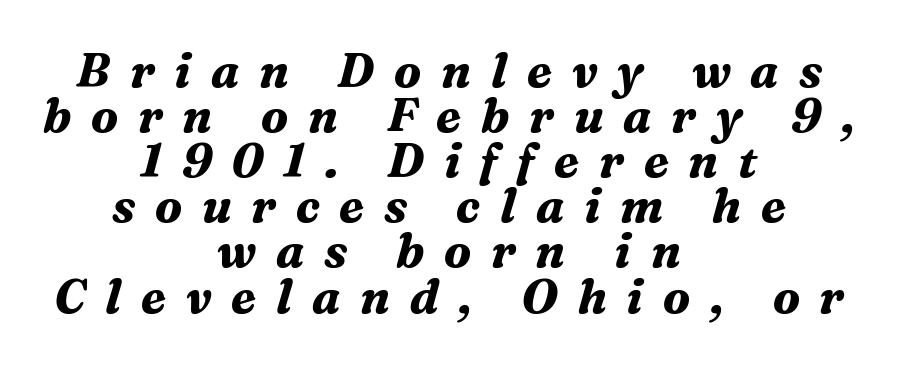
Q: Is the text bold? A: Yes.
Q: Is the text italic (slanted)? A: Yes, it leans right by about 16 degrees.
Q: Is the typeface a serif or a sans-serif typeface? A: Serif.
Q: Is the text underlined? A: No.
Q: How is the paragraph aligned? A: Centered.
Q: Is the spacing between letters normal or unusually wide? A: Unusually wide.
Q: Is the spacing between lines tight, normal or loose? A: Tight.
Q: Width (condensed, normal, or wide)? A: Normal.
Q: Stroke contrast? A: Medium.
Q: x-height? A: Medium.
Q: Monospaced? A: No.
